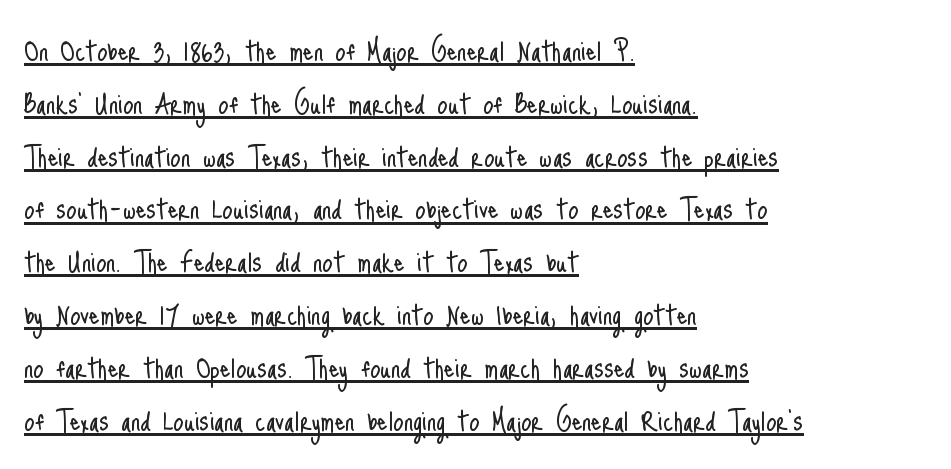
The image shows 33 px light, condensed sans-serif type, upright; set left-aligned, normal line spacing (1.6x), normal letter spacing, underlined; low stroke contrast and a small x-height.
